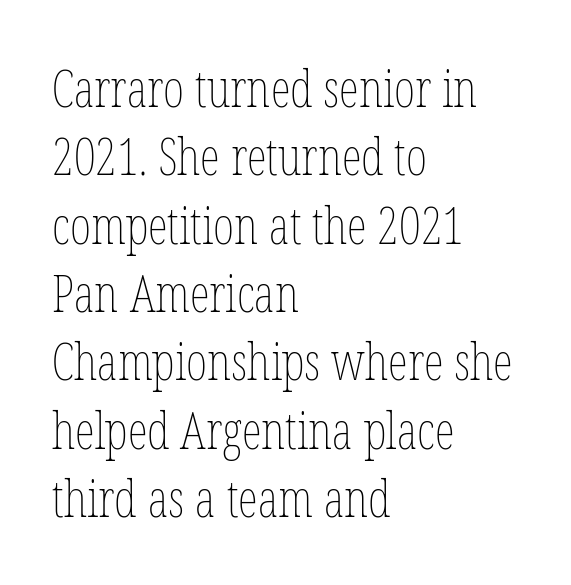
The rag falls on the right side of this text block. How are the letters spaced? Ordinarily, with no added tracking. The weight would be labelled regular, book, light, or lighter still. Has an underline been added? It has not. Is this a fixed-width face? No — the glyphs have proportional, varying widths.
